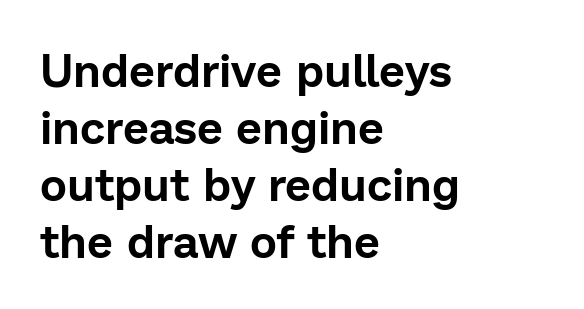
Letter spacing: default. Does the copy run flush right? No — it runs flush left. Check the space under the baseline: it is left empty. Looks like regular typesetting: each glyph gets only the width it needs. Quick note: not italic, upright. This is sans-serif lettering, the kind often seen on screens and signage.
